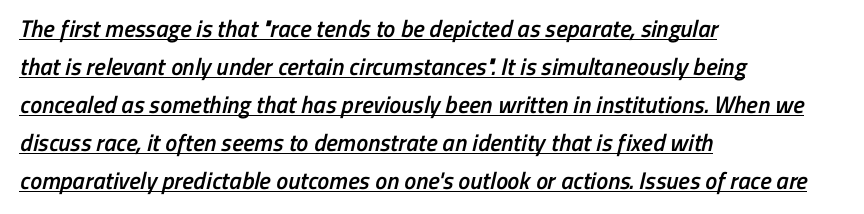
{"bold": "semi", "underline": "yes", "align": "left", "line_spacing": "normal", "line_spacing_ratio": 1.58, "letter_spacing": "normal", "letter_spacing_em": 0.0, "glyph_px": 24}
